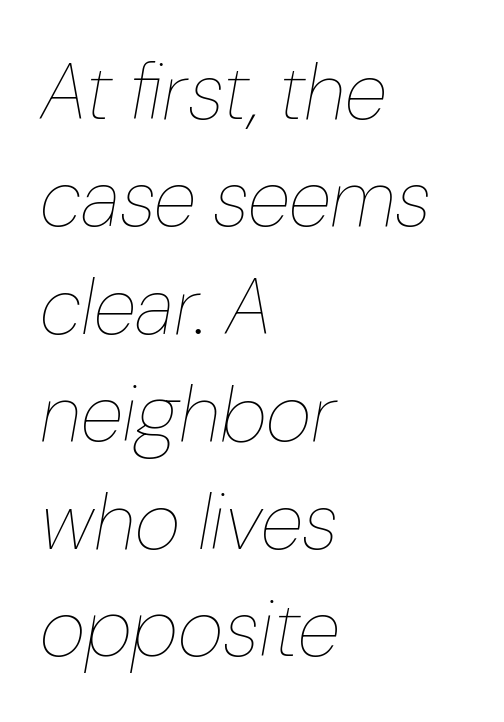
{"italic": "yes", "lean": "right", "slant_degrees": 10, "bold": "no", "weight": "thin", "width": "normal", "stroke_contrast": "low", "x_height": "medium", "monospaced": "no", "underline": "no", "align": "left", "line_spacing": "normal", "line_spacing_ratio": 1.36, "letter_spacing": "normal", "letter_spacing_em": 0.0, "glyph_px": 79}
